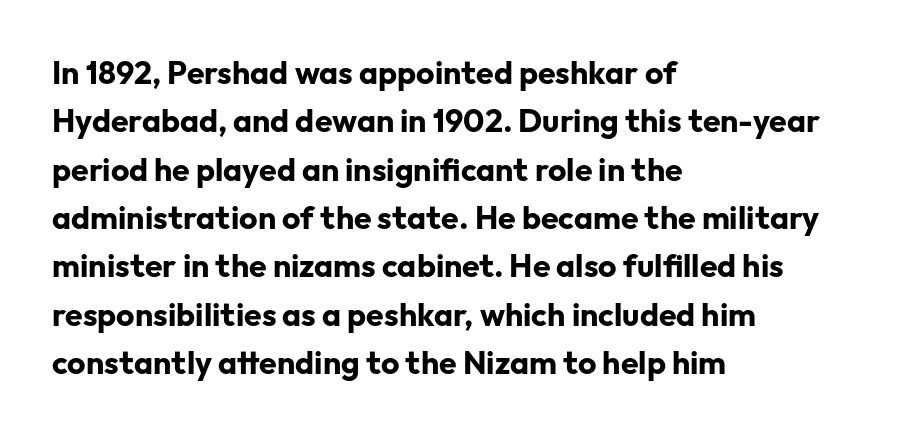
{"serif": "no", "italic": "no", "bold": "yes", "weight": "bold", "width": "normal", "stroke_contrast": "low", "x_height": "medium", "monospaced": "no", "underline": "no", "align": "left", "line_spacing": "normal", "line_spacing_ratio": 1.51, "letter_spacing": "normal", "letter_spacing_em": 0.0, "glyph_px": 32}
